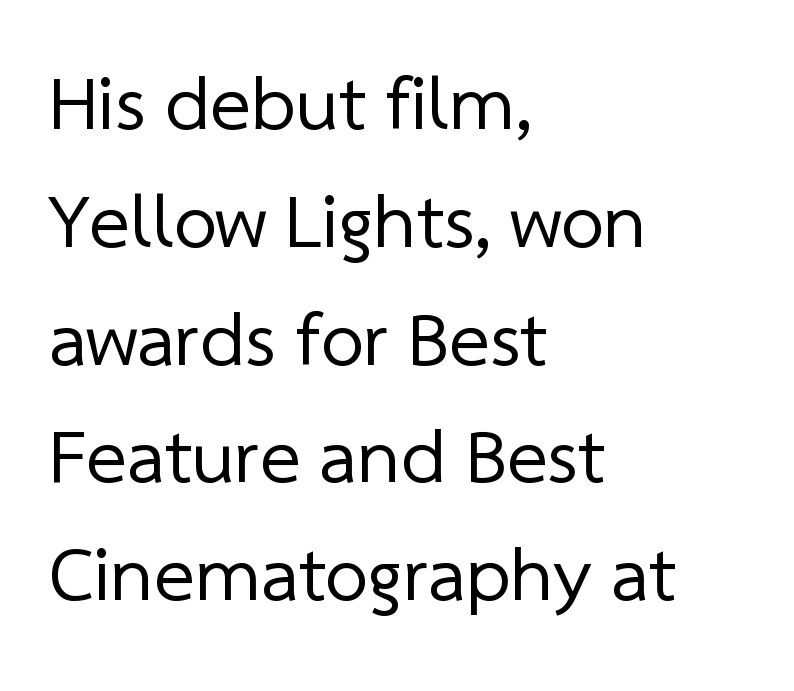
Q: Is the text bold? A: No.
Q: Is the typeface a serif or a sans-serif typeface? A: Sans-serif.
Q: Is the text underlined? A: No.
Q: How is the paragraph aligned? A: Left-aligned.
Q: Is the spacing between letters normal or unusually wide? A: Normal.
Q: Is the spacing between lines tight, normal or loose? A: Normal.
Q: Width (condensed, normal, or wide)? A: Normal.
Q: Stroke contrast? A: Low.
Q: x-height? A: Medium.
Q: Monospaced? A: No.
